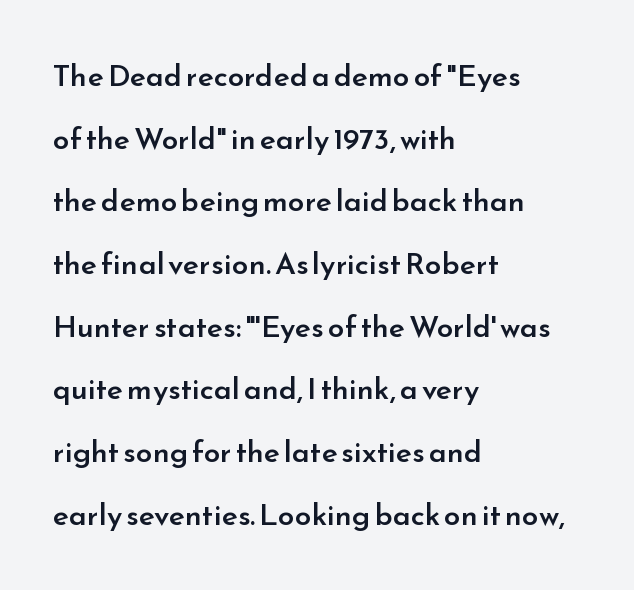
Q: Is the text bold? A: Semi-bold.
Q: Is the text italic (slanted)? A: No, it is upright.
Q: Is the typeface a serif or a sans-serif typeface? A: Sans-serif.
Q: Is the text underlined? A: No.
Q: How is the paragraph aligned? A: Left-aligned.
Q: Is the spacing between letters normal or unusually wide? A: Normal.
Q: Is the spacing between lines tight, normal or loose? A: Loose.
Q: Width (condensed, normal, or wide)? A: Normal.
Q: Stroke contrast? A: Low.
Q: x-height? A: Small.
Q: Monospaced? A: No.
